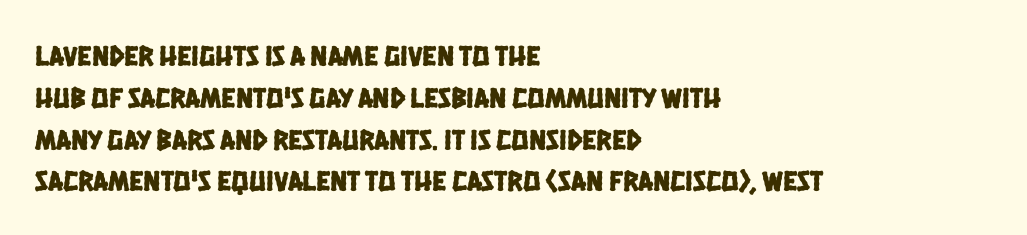
{"serif": "no", "width": "condensed", "stroke_contrast": "low", "x_height": "large", "monospaced": "no", "underline": "no", "align": "left", "line_spacing": "normal", "line_spacing_ratio": 1.44, "letter_spacing": "normal", "letter_spacing_em": 0.0, "glyph_px": 29}
